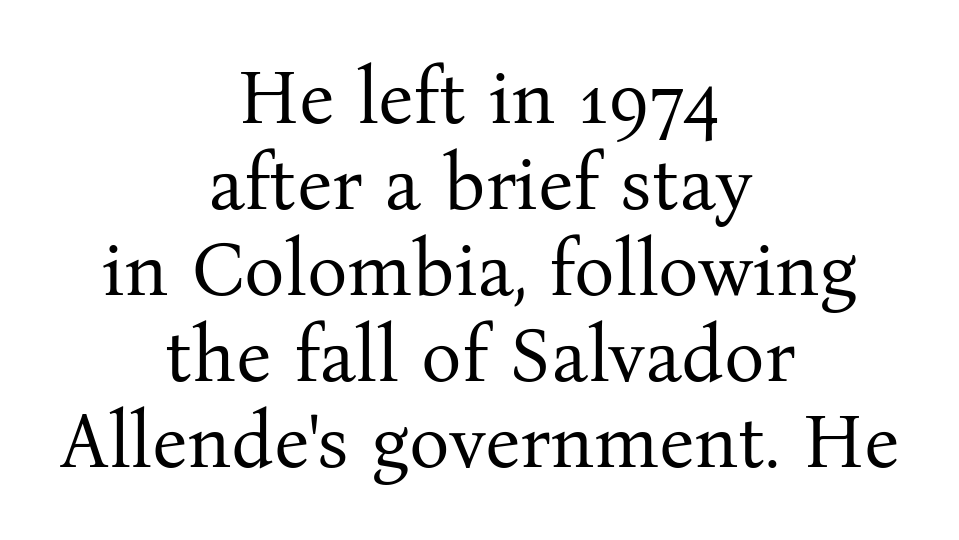
{"serif": "yes", "italic": "no", "bold": "no", "weight": "regular", "width": "normal", "stroke_contrast": "medium", "x_height": "medium", "monospaced": "no", "underline": "no", "align": "center", "line_spacing": "tight", "line_spacing_ratio": 1.13, "letter_spacing": "normal", "letter_spacing_em": 0.0, "glyph_px": 76}
